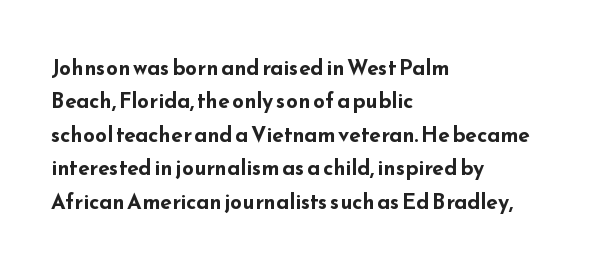
{"italic": "no", "bold": "yes", "underline": "no", "align": "left", "line_spacing": "normal", "line_spacing_ratio": 1.59, "letter_spacing": "normal", "letter_spacing_em": 0.0, "glyph_px": 21}
